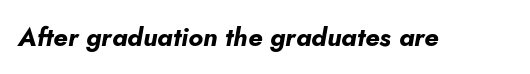
The image shows 26 px bold type, italic (leaning right); set normal letter spacing, not underlined.
